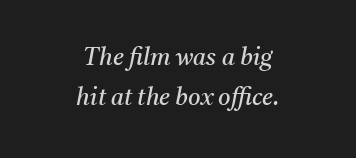
Q: Is the text bold? A: No.
Q: Is the text italic (slanted)? A: Yes, it leans right by about 11 degrees.
Q: Is the text underlined? A: No.
Q: How is the paragraph aligned? A: Centered.
Q: Is the spacing between letters normal or unusually wide? A: Normal.
Q: Is the spacing between lines tight, normal or loose? A: Normal.
